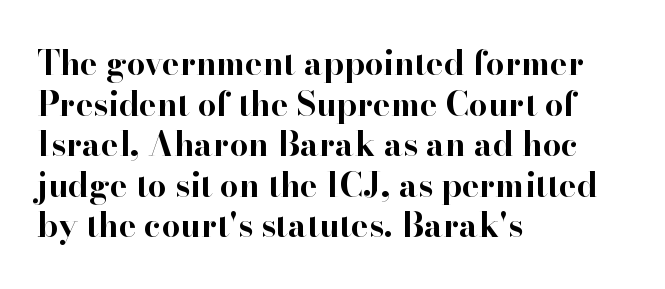
When letters stand straight like this, we call the style roman or upright. These lines keep a tight, regular rhythm from letter to letter. The type family on display is of the serif kind. Do the characters align in a grid? No, the font is proportional.
